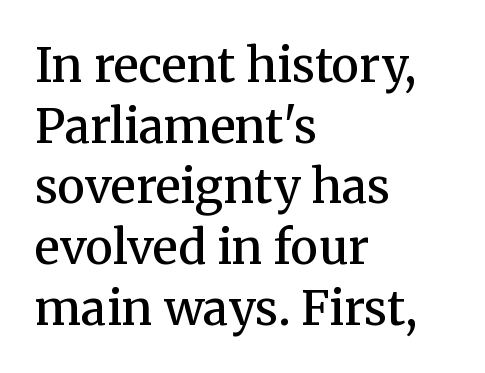
{"serif": "yes", "italic": "no", "bold": "semi", "weight": "semibold", "width": "normal", "stroke_contrast": "medium", "x_height": "medium", "monospaced": "no", "underline": "no", "align": "left", "line_spacing": "normal", "line_spacing_ratio": 1.29, "letter_spacing": "normal", "letter_spacing_em": 0.0, "glyph_px": 47}
